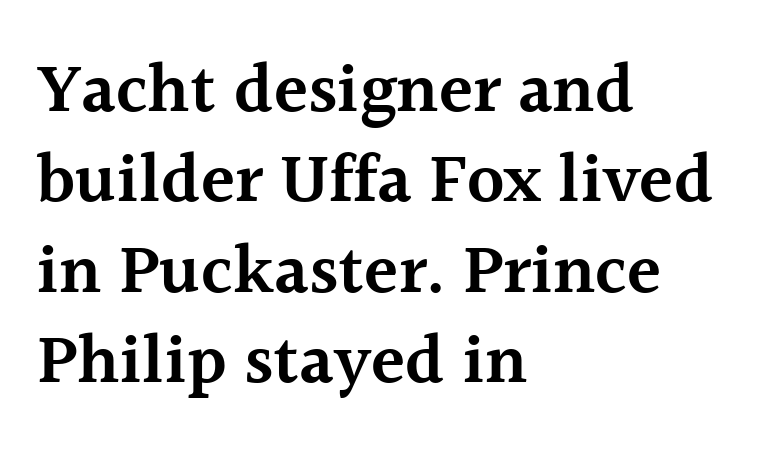
{"serif": "yes", "italic": "no", "bold": "semi", "weight": "semibold", "width": "normal", "x_height": "medium", "monospaced": "no", "underline": "no", "align": "left", "line_spacing": "normal", "line_spacing_ratio": 1.29, "letter_spacing": "normal", "letter_spacing_em": 0.0, "glyph_px": 70}
